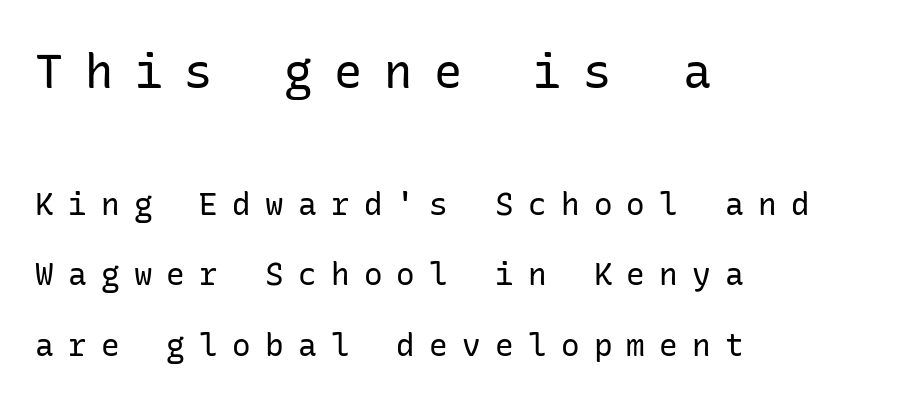
{"serif": "no", "italic": "no", "bold": "no", "weight": "regular", "width": "normal", "stroke_contrast": "low", "x_height": "medium", "underline": "no", "align": "left", "line_spacing": "loose", "line_spacing_ratio": 2.28, "letter_spacing": "wide", "letter_spacing_em": 0.46, "larger_block": "first", "size_ratio": 1.52, "glyph_px": 47}
